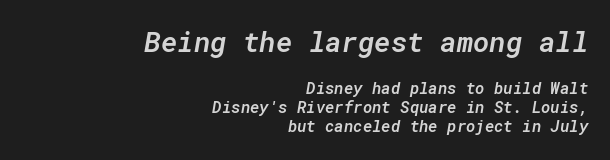
Q: Is the text bold? A: Semi-bold.
Q: Is the text italic (slanted)? A: Yes, it leans right by about 10 degrees.
Q: Is the text underlined? A: No.
Q: How is the paragraph aligned? A: Right-aligned.
Q: Is the spacing between letters normal or unusually wide? A: Normal.
Q: Which block of text is set in a larger size, the first (top) or the second (bottom)? A: The first (top) one.
Q: Width (condensed, normal, or wide)? A: Normal.
Q: Stroke contrast? A: Low.
Q: x-height? A: Medium.
Q: Monospaced? A: Yes.
